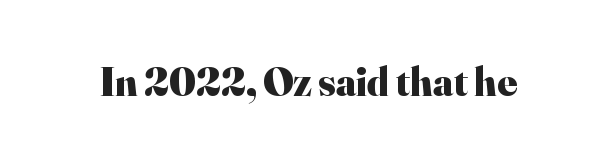
{"serif": "yes", "italic": "no", "bold": "yes", "weight": "heavy", "width": "normal", "stroke_contrast": "high", "x_height": "small", "monospaced": "no", "underline": "no", "letter_spacing": "normal", "letter_spacing_em": 0.0, "glyph_px": 41}
